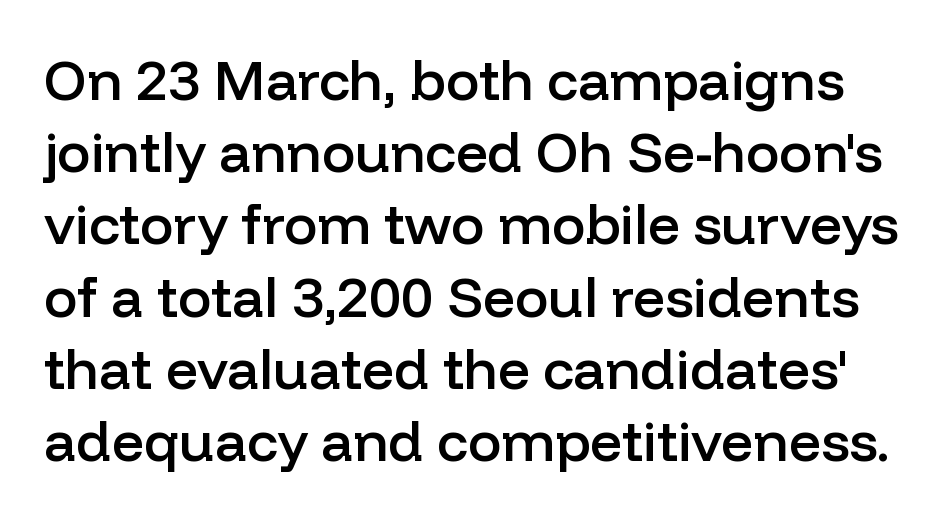
Decoration check: the copy has no underline. Normally led — the rows are evenly, conventionally spaced. The passage shown is typed in a proportional face where columns would drift. Caption: semibold face, moderately heavy strokes. Vertical strokes here are truly vertical.
